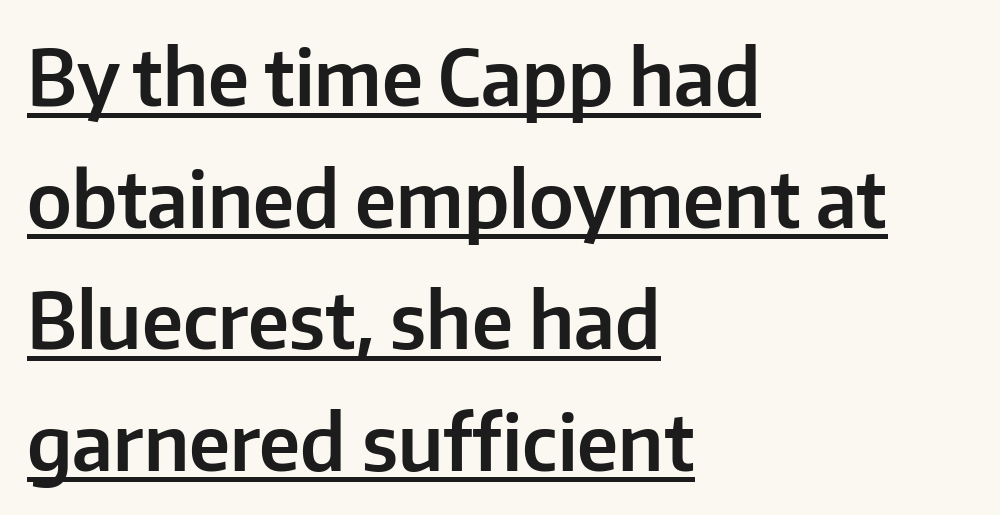
{"serif": "no", "italic": "no", "width": "normal", "stroke_contrast": "low", "x_height": "medium", "monospaced": "no", "underline": "yes", "align": "left", "line_spacing": "normal", "line_spacing_ratio": 1.6, "letter_spacing": "normal", "letter_spacing_em": 0.0, "glyph_px": 76}
